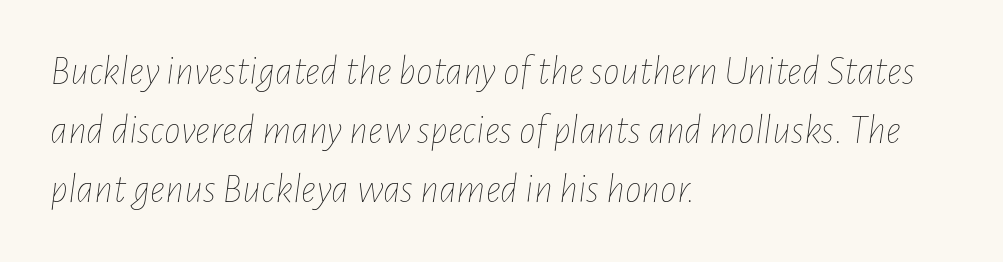
If you measured baseline to baseline, you'd find a middling distance. The rag falls on the right side of this text block. Heft: none added — not bold. This is oblique type, the kind used for emphasis or titles. This sample has the flowing, uneven cadence of proportional lettering. Here the glyphs are tracked normally, forming tight word shapes.
